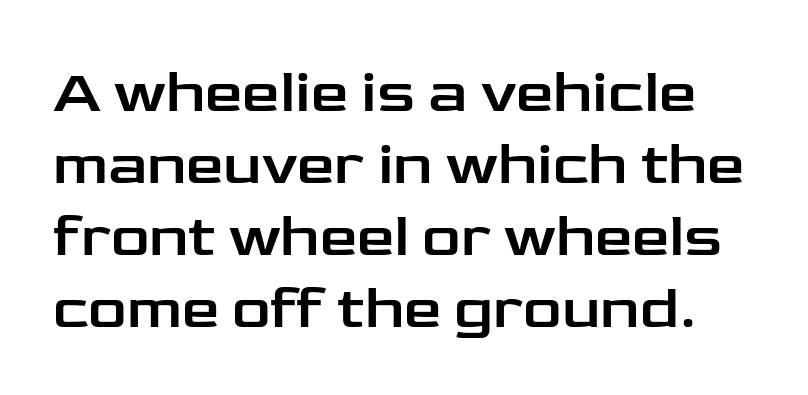
{"serif": "no", "italic": "no", "width": "wide", "stroke_contrast": "low", "x_height": "medium", "monospaced": "no", "underline": "no", "line_spacing_ratio": 1.2, "letter_spacing": "normal", "letter_spacing_em": 0.0, "glyph_px": 60}
